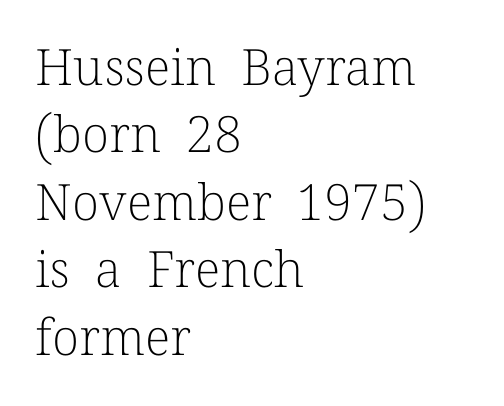
Q: Is the text bold? A: No.
Q: Is the text italic (slanted)? A: No, it is upright.
Q: Is the typeface a serif or a sans-serif typeface? A: Serif.
Q: Is the text underlined? A: No.
Q: How is the paragraph aligned? A: Left-aligned.
Q: Is the spacing between letters normal or unusually wide? A: Normal.
Q: Is the spacing between lines tight, normal or loose? A: Normal.
Q: Width (condensed, normal, or wide)? A: Normal.
Q: Stroke contrast? A: Low.
Q: x-height? A: Medium.
Q: Monospaced? A: No.
